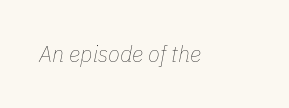
The image shows 22 px text type, italic (leaning right); set normal letter spacing, not underlined.
